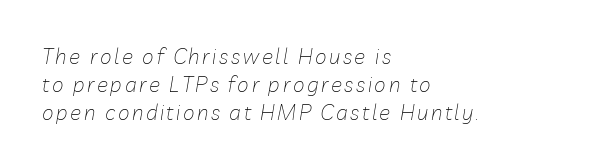
The specimen omits any rule beneath the text block's lines. Notice how descenders clear the ascenders below comfortably — that's standard leading. Reading down the block, your eye returns to a fixed left position each line. The axis of the letterforms is tilted away from vertical. The letterforms sit at book weight or below.
